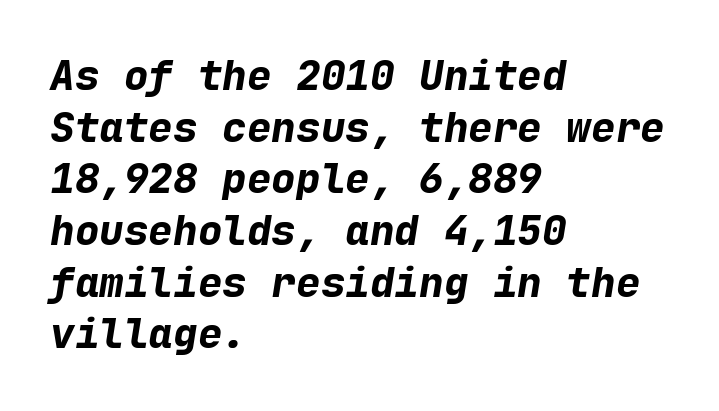
How heavy is the stroke? Heavy — this is a bold. Honestly, there is no underline to notice here at all. The passage shown has conventional tracking throughout. The rendering anchors every line to the left-hand side. You could count columns in this text — the font is strictly monospaced. The typography opts for an oblique posture over an upright one.
